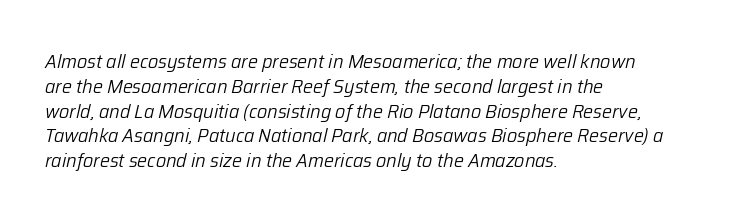
The image shows 20 px text type, italic (leaning right); set left-aligned, line spacing 1.24x, normal letter spacing, not underlined.
